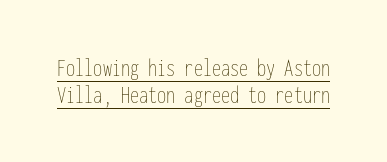
The image shows 26 px text type, upright; set tight line spacing (1.05x), normal letter spacing, underlined.
